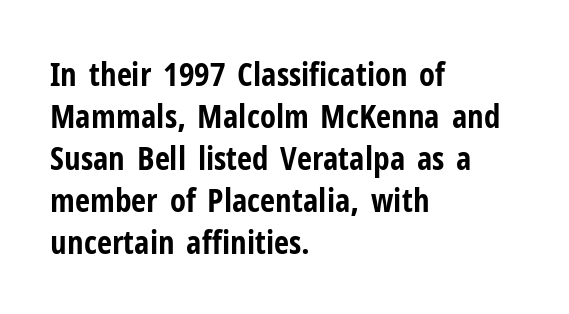
Q: Is the text bold? A: Yes.
Q: Is the text italic (slanted)? A: No, it is upright.
Q: Is the typeface a serif or a sans-serif typeface? A: Sans-serif.
Q: Is the text underlined? A: No.
Q: How is the paragraph aligned? A: Left-aligned.
Q: Is the spacing between letters normal or unusually wide? A: Normal.
Q: Is the spacing between lines tight, normal or loose? A: Normal.
Q: Width (condensed, normal, or wide)? A: Condensed.
Q: Stroke contrast? A: Low.
Q: x-height? A: Medium.
Q: Monospaced? A: No.
